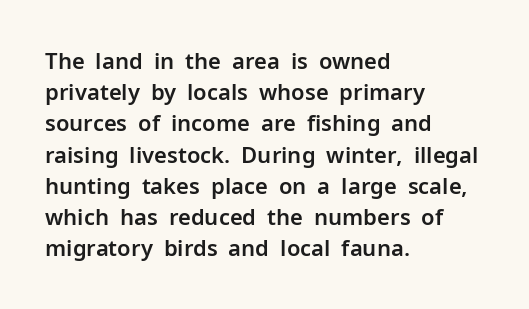
{"italic": "no", "underline": "no", "align": "left", "line_spacing": "normal", "line_spacing_ratio": 1.42, "letter_spacing": "normal", "letter_spacing_em": 0.0, "glyph_px": 22}
